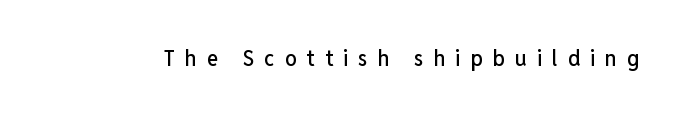
Q: Is the text italic (slanted)? A: No, it is upright.
Q: Is the text underlined? A: No.
Q: Is the spacing between letters normal or unusually wide? A: Unusually wide.
